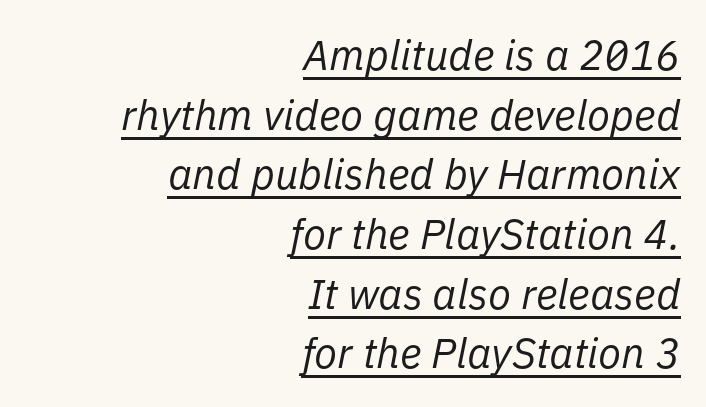
Q: Is the text bold? A: No.
Q: Is the text italic (slanted)? A: Yes, it leans right by about 11 degrees.
Q: Is the text underlined? A: Yes.
Q: How is the paragraph aligned? A: Right-aligned.
Q: Is the spacing between letters normal or unusually wide? A: Normal.
Q: Is the spacing between lines tight, normal or loose? A: Normal.
Q: Width (condensed, normal, or wide)? A: Normal.
Q: Stroke contrast? A: Low.
Q: x-height? A: Medium.
Q: Monospaced? A: No.
